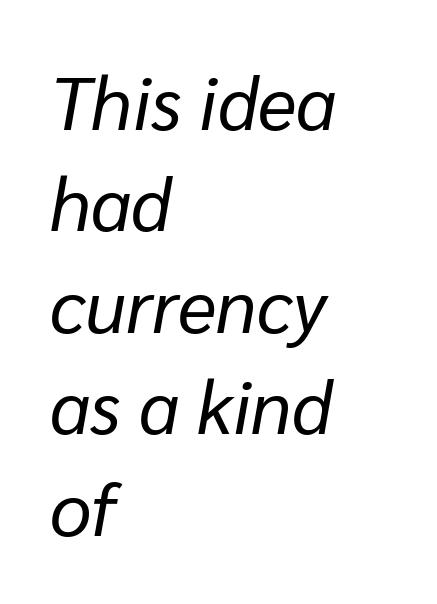
{"italic": "yes", "lean": "right", "slant_degrees": 10, "bold": "no", "weight": "regular", "width": "normal", "stroke_contrast": "low", "x_height": "medium", "monospaced": "no", "underline": "no", "align": "left", "line_spacing": "normal", "line_spacing_ratio": 1.37, "letter_spacing": "normal", "letter_spacing_em": 0.0, "glyph_px": 74}
